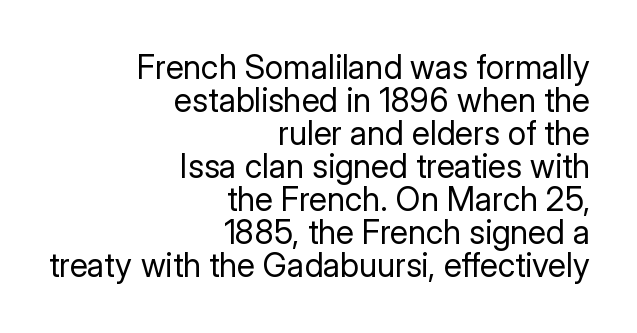
Q: Is the text bold? A: No.
Q: Is the text italic (slanted)? A: No, it is upright.
Q: Is the typeface a serif or a sans-serif typeface? A: Sans-serif.
Q: Is the text underlined? A: No.
Q: How is the paragraph aligned? A: Right-aligned.
Q: Is the spacing between letters normal or unusually wide? A: Normal.
Q: Is the spacing between lines tight, normal or loose? A: Tight.
Q: Width (condensed, normal, or wide)? A: Normal.
Q: Stroke contrast? A: Low.
Q: x-height? A: Medium.
Q: Monospaced? A: No.
